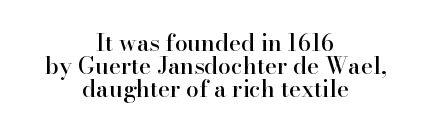
Q: Is the text italic (slanted)? A: No, it is upright.
Q: Is the text underlined? A: No.
Q: How is the paragraph aligned? A: Centered.
Q: Is the spacing between letters normal or unusually wide? A: Normal.
Q: Is the spacing between lines tight, normal or loose? A: Tight.
